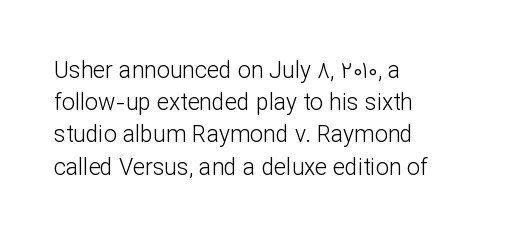
Regarding leading, the lines here are spaced in the standard way. The setting favours the left margin, as ordinary paragraphs usually do. The typeface has the unassuming heft of standard copy or less. The tracking reads as untouched default to a designer's eye. Type without underlining. Vertical strokes here are truly vertical.
